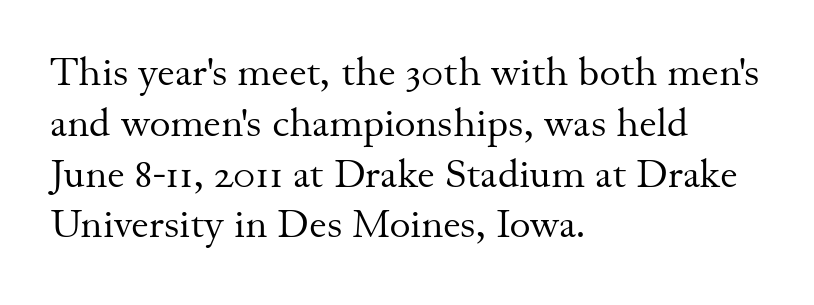
{"serif": "yes", "italic": "no", "bold": "no", "weight": "regular", "width": "normal", "stroke_contrast": "medium", "x_height": "small", "monospaced": "no", "underline": "no", "align": "left", "line_spacing": "normal", "line_spacing_ratio": 1.27, "letter_spacing": "normal", "letter_spacing_em": 0.0, "glyph_px": 40}
